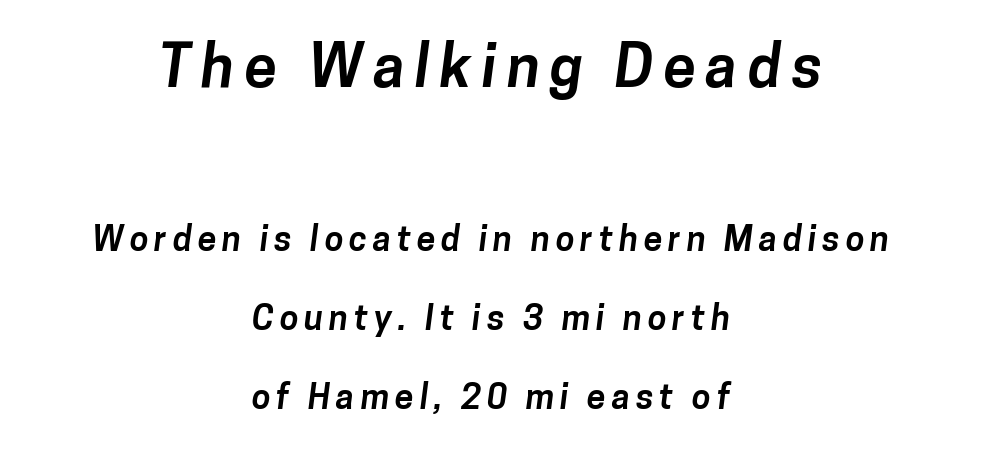
{"serif": "no", "bold": "yes", "weight": "bold", "width": "normal", "stroke_contrast": "low", "x_height": "medium", "monospaced": "no", "underline": "no", "align": "center", "line_spacing": "loose", "line_spacing_ratio": 2.31, "larger_block": "first", "size_ratio": 1.74, "glyph_px": 59}
